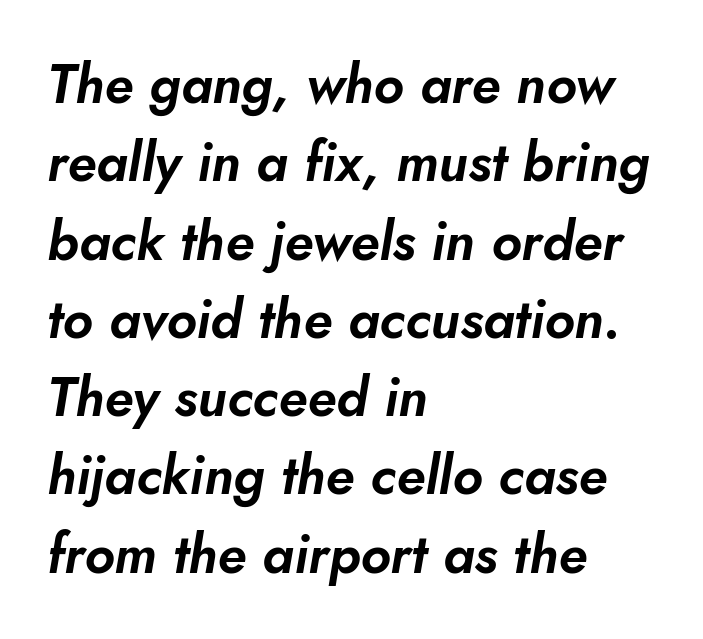
{"italic": "yes", "lean": "right", "slant_degrees": 10, "width": "normal", "stroke_contrast": "low", "x_height": "small", "monospaced": "no", "underline": "no", "align": "left", "line_spacing": "normal", "line_spacing_ratio": 1.45, "letter_spacing": "normal", "letter_spacing_em": 0.0, "glyph_px": 54}
